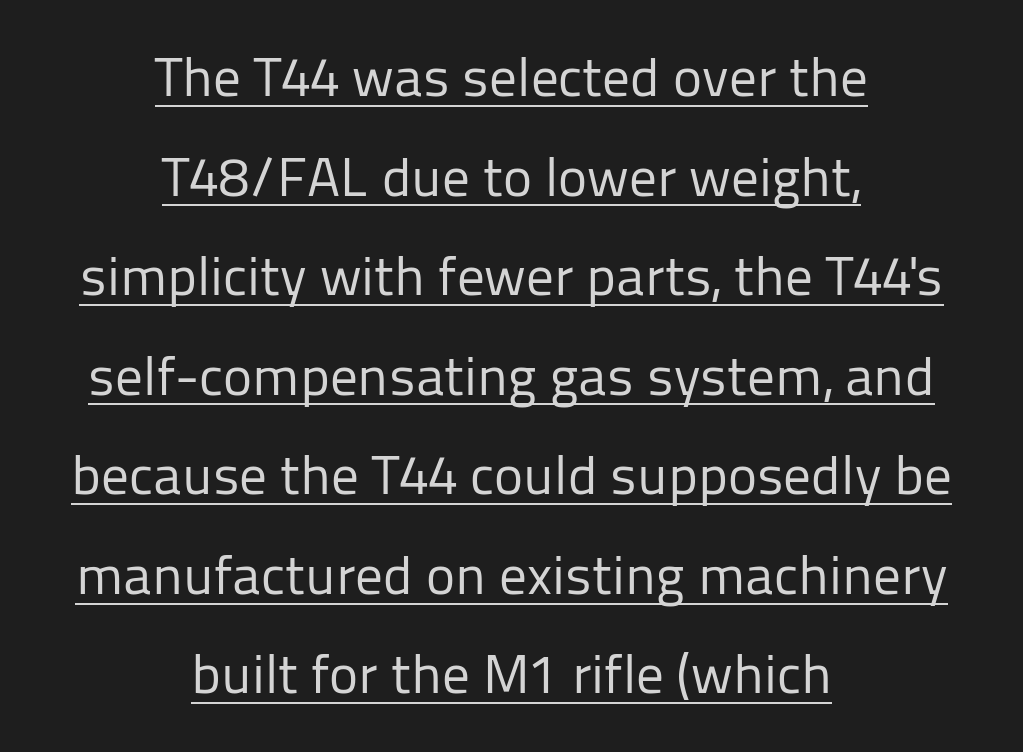
Q: Is the text bold? A: No.
Q: Is the text italic (slanted)? A: No, it is upright.
Q: Is the typeface a serif or a sans-serif typeface? A: Sans-serif.
Q: Is the text underlined? A: Yes.
Q: How is the paragraph aligned? A: Centered.
Q: Is the spacing between letters normal or unusually wide? A: Normal.
Q: Width (condensed, normal, or wide)? A: Normal.
Q: Stroke contrast? A: Low.
Q: x-height? A: Medium.
Q: Monospaced? A: No.
